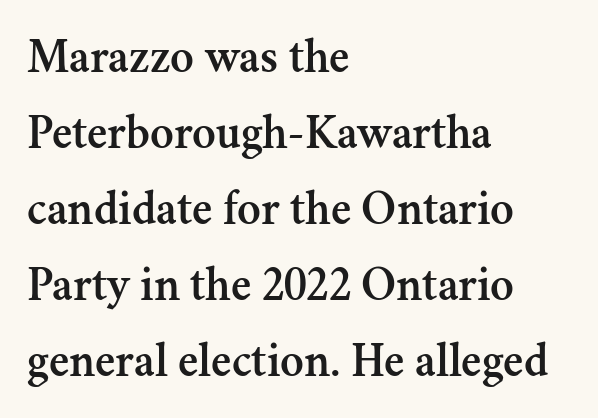
Look at the tracking — it's just the regular setting, nothing added. The lettering holds an erect, upright posture throughout. Rows of type keep a routine distance in the vertical direction. The passage shown is typed in a proportional face where columns would drift. The glyphs are unaccompanied by any horizontal stroke below them. The paragraph shown leans on its left margin.
